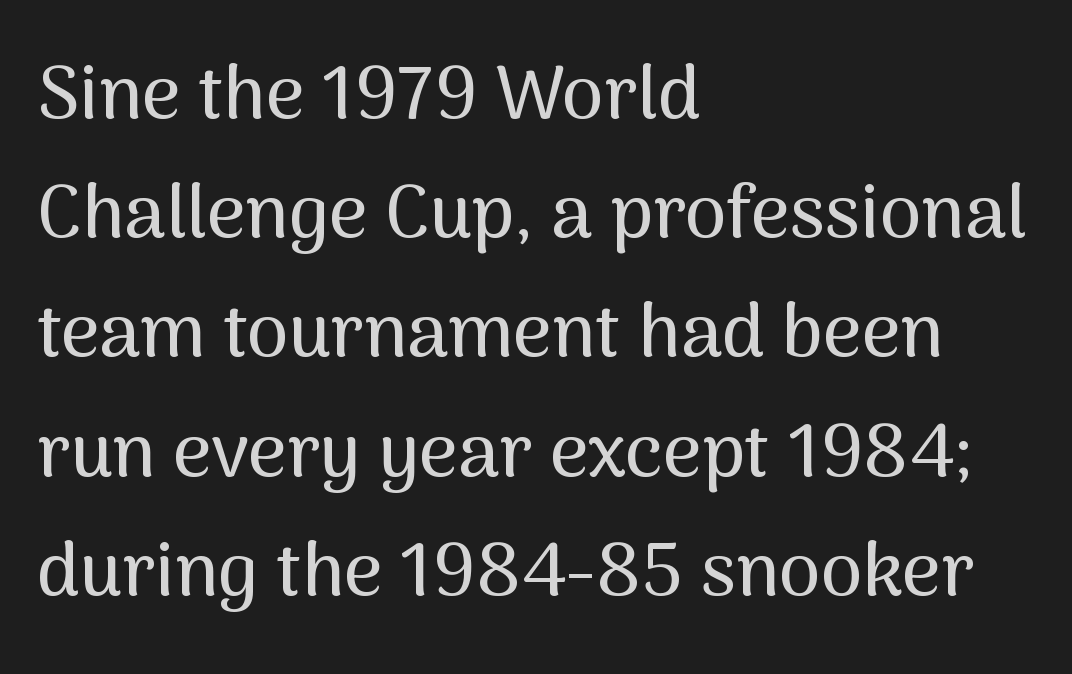
The image shows 75 px sans-serif type, upright; set left-aligned, normal line spacing (1.59x), normal letter spacing, not underlined; medium stroke contrast and a medium x-height.
